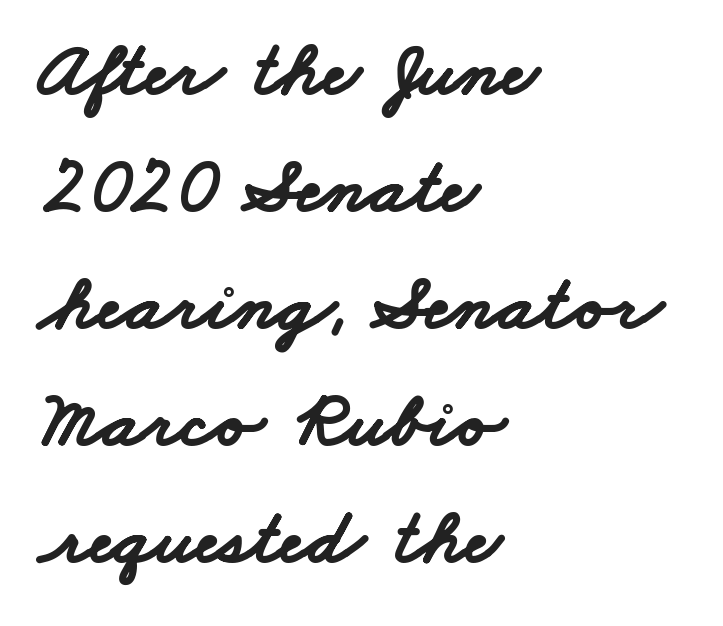
{"serif": "no", "bold": "yes", "weight": "bold", "width": "wide", "stroke_contrast": "low", "x_height": "small", "monospaced": "no", "underline": "no", "align": "left", "line_spacing": "normal", "line_spacing_ratio": 1.48, "letter_spacing": "normal", "letter_spacing_em": 0.0, "glyph_px": 79}
